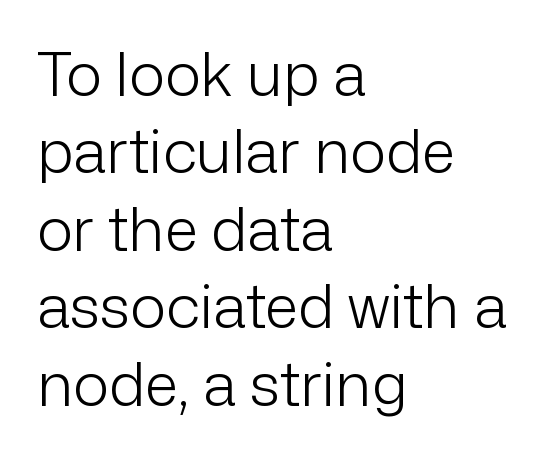
{"serif": "no", "italic": "no", "bold": "no", "weight": "light", "width": "normal", "stroke_contrast": "low", "x_height": "medium", "monospaced": "no", "underline": "no", "align": "left", "line_spacing": "normal", "line_spacing_ratio": 1.27, "letter_spacing": "normal", "letter_spacing_em": 0.0, "glyph_px": 61}
